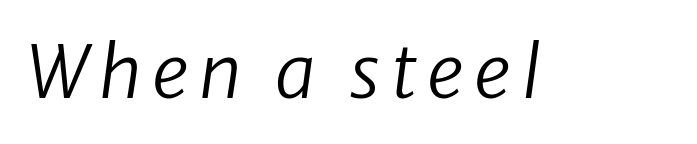
Q: Is the text bold? A: No.
Q: Is the text italic (slanted)? A: Yes, it leans right by about 8 degrees.
Q: Is the text underlined? A: No.
Q: Width (condensed, normal, or wide)? A: Normal.
Q: Stroke contrast? A: Low.
Q: x-height? A: Medium.
Q: Monospaced? A: No.
